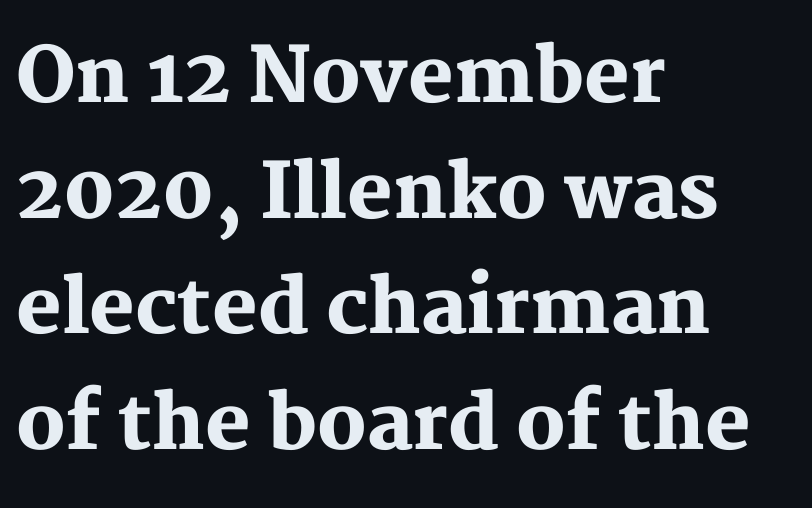
Q: Is the text bold? A: Yes.
Q: Is the text italic (slanted)? A: No, it is upright.
Q: Is the typeface a serif or a sans-serif typeface? A: Serif.
Q: Is the text underlined? A: No.
Q: How is the paragraph aligned? A: Left-aligned.
Q: Is the spacing between letters normal or unusually wide? A: Normal.
Q: Is the spacing between lines tight, normal or loose? A: Normal.
Q: Width (condensed, normal, or wide)? A: Normal.
Q: Stroke contrast? A: Medium.
Q: x-height? A: Medium.
Q: Monospaced? A: No.
